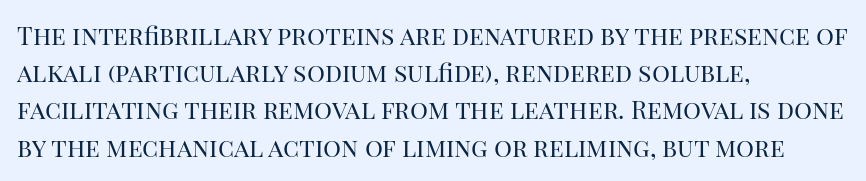
The image shows 25 px text type, upright; set left-aligned, normal line spacing (1.49x), normal letter spacing, not underlined.
